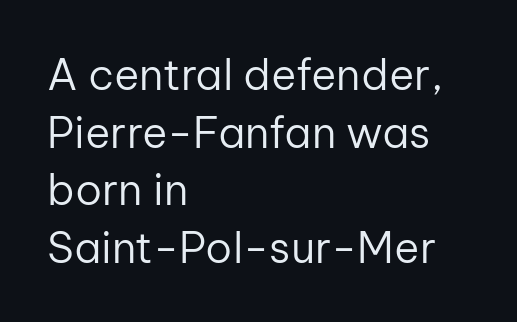
The image shows 43 px regular-weight sans-serif type, upright; set left-aligned, normal line spacing (1.34x), normal letter spacing, not underlined; low stroke contrast and a medium x-height.
